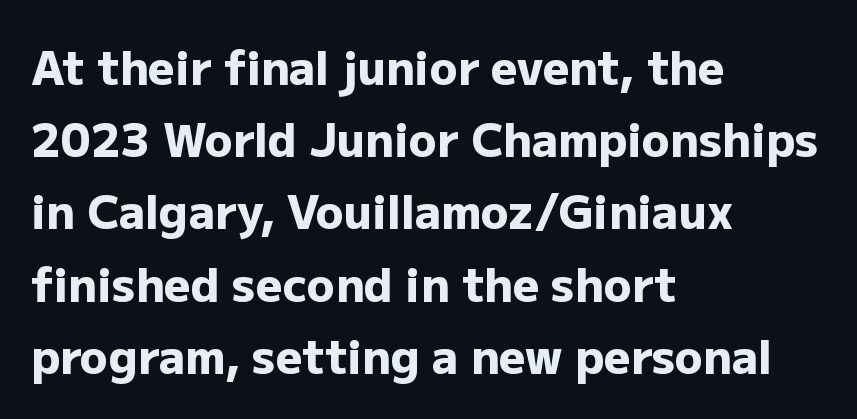
The axis of the letterforms is exactly vertical. The letters sit at their default tracking, neither squeezed nor spread. Successive baselines arrive at the customary interval. How heavy is the stroke? Heavy — this is a bold. The rendering shows plain stroke endings on the letterforms — a sans-serif design.
